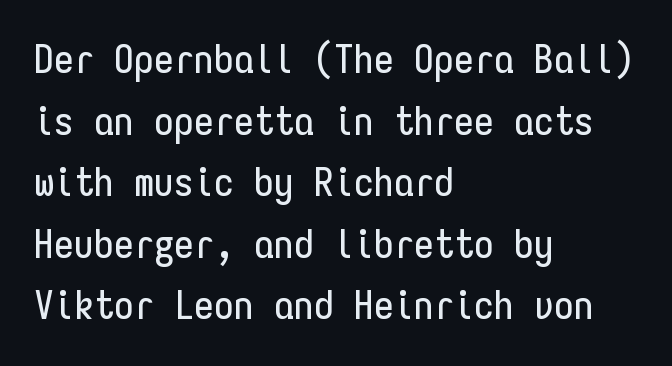
Q: Is the text italic (slanted)? A: No, it is upright.
Q: Is the typeface a serif or a sans-serif typeface? A: Sans-serif.
Q: Is the text underlined? A: No.
Q: How is the paragraph aligned? A: Left-aligned.
Q: Is the spacing between letters normal or unusually wide? A: Normal.
Q: Is the spacing between lines tight, normal or loose? A: Normal.
Q: Width (condensed, normal, or wide)? A: Condensed.
Q: Stroke contrast? A: Low.
Q: x-height? A: Medium.
Q: Monospaced? A: Yes.
